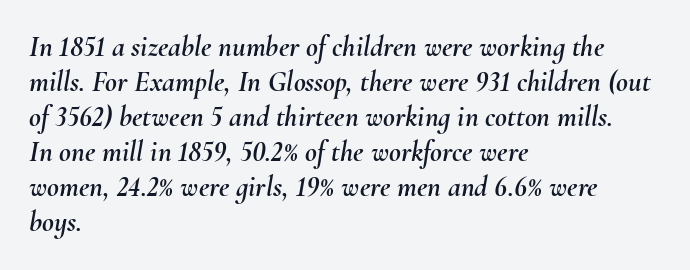
The image shows 29 px text type, italic (leaning right); set left-aligned, line spacing 1.21x, normal letter spacing, not underlined; medium stroke contrast and a small x-height.
